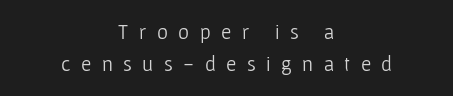
Q: Is the text bold? A: No.
Q: Is the text italic (slanted)? A: No, it is upright.
Q: Is the text underlined? A: No.
Q: How is the paragraph aligned? A: Centered.
Q: Is the spacing between letters normal or unusually wide? A: Unusually wide.
Q: Is the spacing between lines tight, normal or loose? A: Normal.
